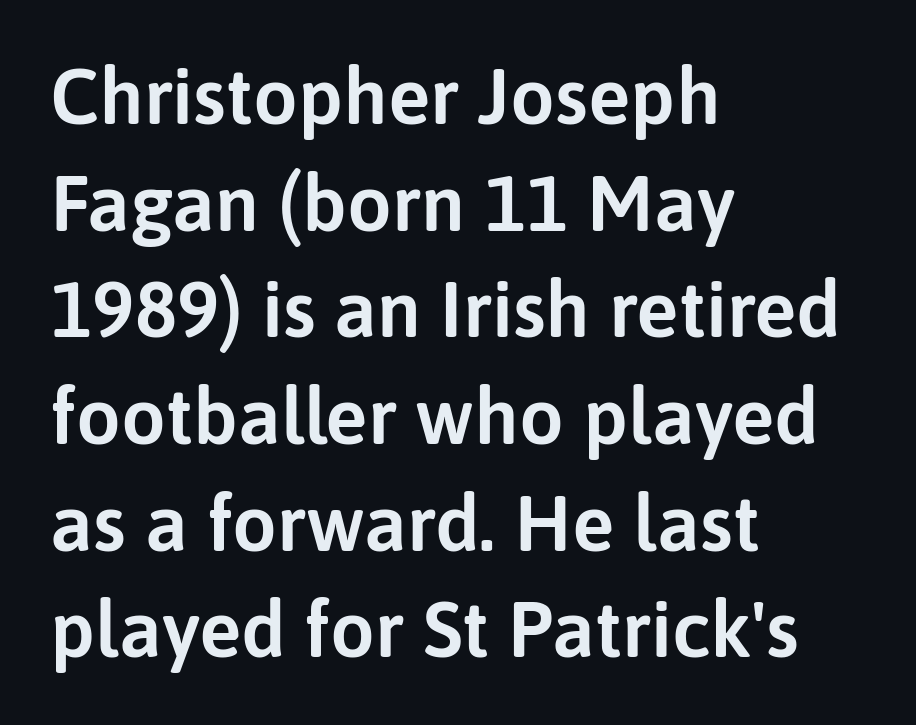
Q: Is the text italic (slanted)? A: No, it is upright.
Q: Is the typeface a serif or a sans-serif typeface? A: Sans-serif.
Q: Is the text underlined? A: No.
Q: How is the paragraph aligned? A: Left-aligned.
Q: Is the spacing between letters normal or unusually wide? A: Normal.
Q: Is the spacing between lines tight, normal or loose? A: Normal.
Q: Width (condensed, normal, or wide)? A: Normal.
Q: Stroke contrast? A: Low.
Q: x-height? A: Medium.
Q: Monospaced? A: No.
